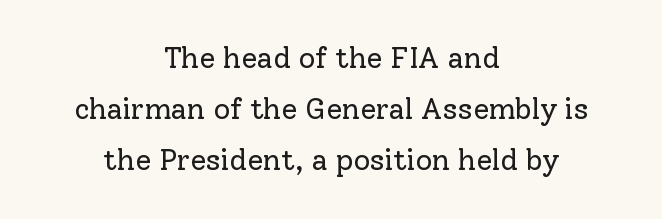
{"serif": "yes", "italic": "no", "bold": "no", "weight": "regular", "width": "normal", "stroke_contrast": "low", "x_height": "medium", "monospaced": "no", "underline": "no", "align": "center", "line_spacing_ratio": 1.76, "letter_spacing": "normal", "letter_spacing_em": 0.0, "glyph_px": 29}
